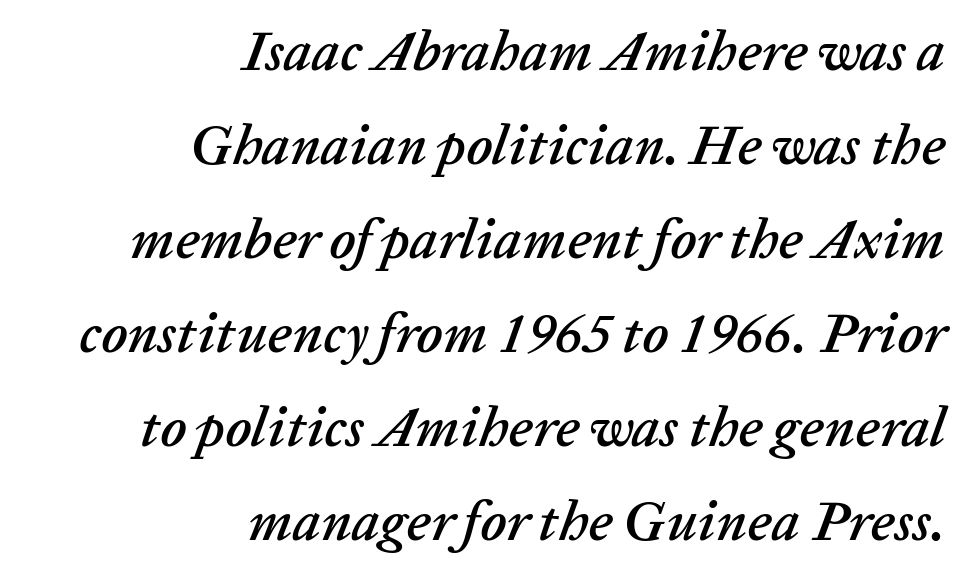
The image shows 56 px text type, italic (leaning right); set right-aligned, normal line spacing (1.68x), normal letter spacing, not underlined; low stroke contrast and a medium x-height.
